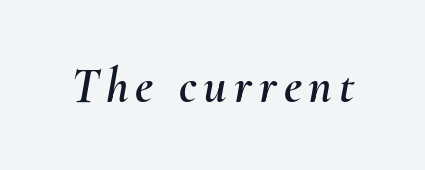
{"italic": "yes", "lean": "right", "slant_degrees": 10, "width": "normal", "stroke_contrast": "medium", "x_height": "small", "monospaced": "no", "underline": "no", "glyph_px": 50}
